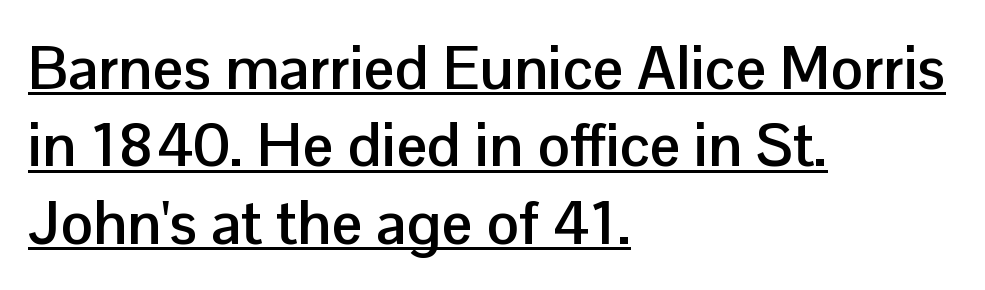
{"serif": "no", "italic": "no", "bold": "yes", "weight": "semibold", "width": "normal", "stroke_contrast": "low", "x_height": "medium", "monospaced": "no", "underline": "yes", "align": "left", "line_spacing": "normal", "line_spacing_ratio": 1.27, "letter_spacing": "normal", "letter_spacing_em": 0.0, "glyph_px": 61}
